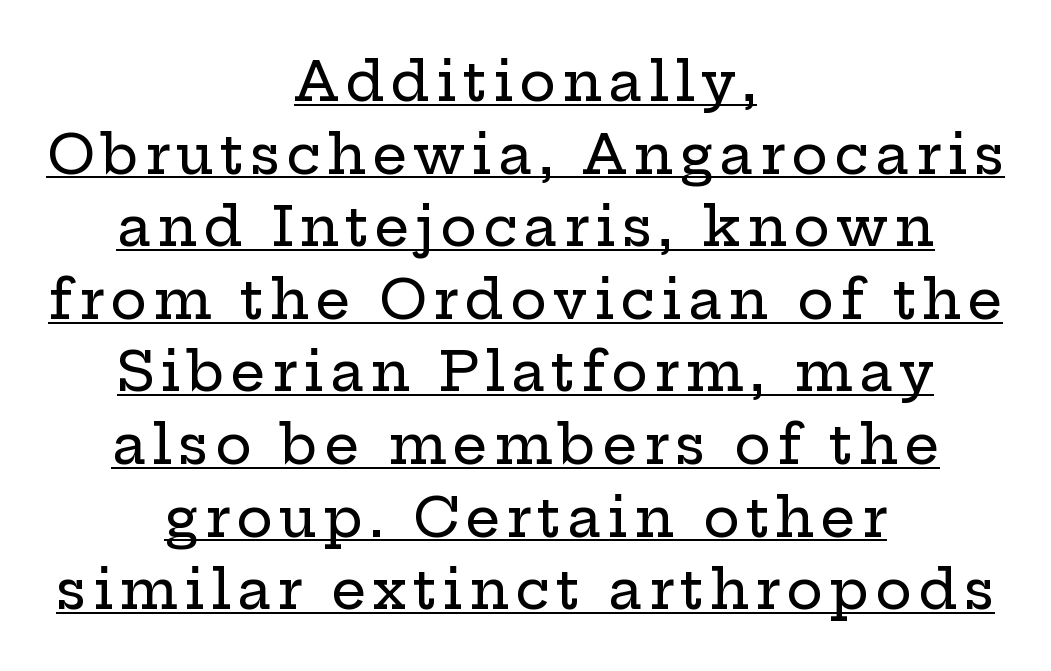
The image shows 55 px wide serif type, upright; set centered, normal line spacing (1.32x), underlined; low stroke contrast and a medium x-height.
